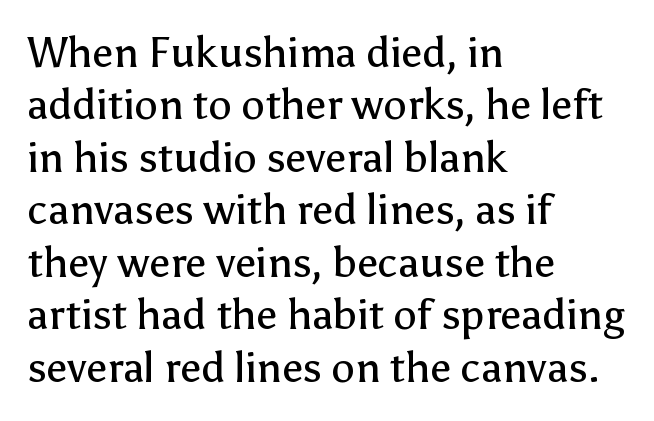
Q: Is the text bold? A: No.
Q: Is the text italic (slanted)? A: No, it is upright.
Q: Is the typeface a serif or a sans-serif typeface? A: Sans-serif.
Q: Is the text underlined? A: No.
Q: How is the paragraph aligned? A: Left-aligned.
Q: Is the spacing between letters normal or unusually wide? A: Normal.
Q: Is the spacing between lines tight, normal or loose? A: Normal.
Q: Width (condensed, normal, or wide)? A: Normal.
Q: Stroke contrast? A: Low.
Q: x-height? A: Medium.
Q: Monospaced? A: No.
